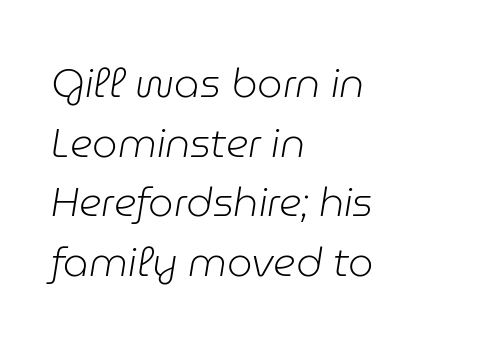
{"italic": "yes", "lean": "right", "slant_degrees": 9, "bold": "no", "weight": "light", "width": "normal", "stroke_contrast": "low", "x_height": "medium", "monospaced": "no", "underline": "no", "align": "left", "line_spacing": "normal", "line_spacing_ratio": 1.49, "letter_spacing": "normal", "letter_spacing_em": 0.0, "glyph_px": 40}
